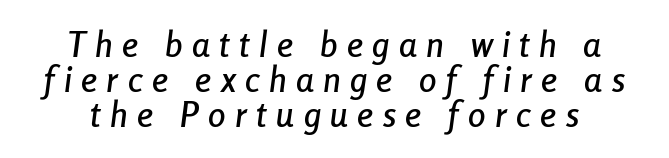
Successive baselines arrive quickly, one right under another. Bare-footed words on every line. You could not count columns in this text — the font is proportionally spaced. The letters are spread apart with noticeably loose tracking. Observe the lean: these are italic letterforms.
